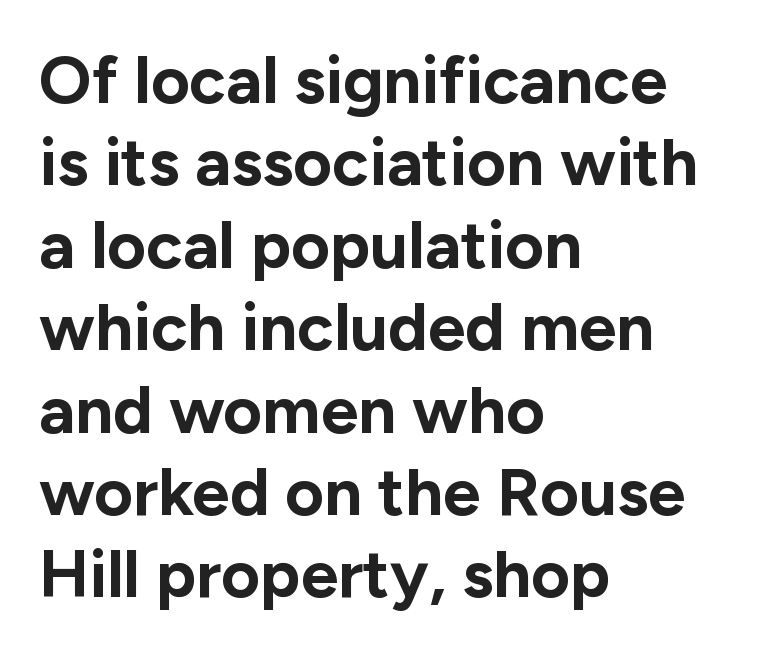
The specimen omits any rule beneath the text block's lines. All the whitespace from short lines collects on the right. The specimen reads as upright at a glance. A typesetter would call this proportional, since set widths differ per character.
